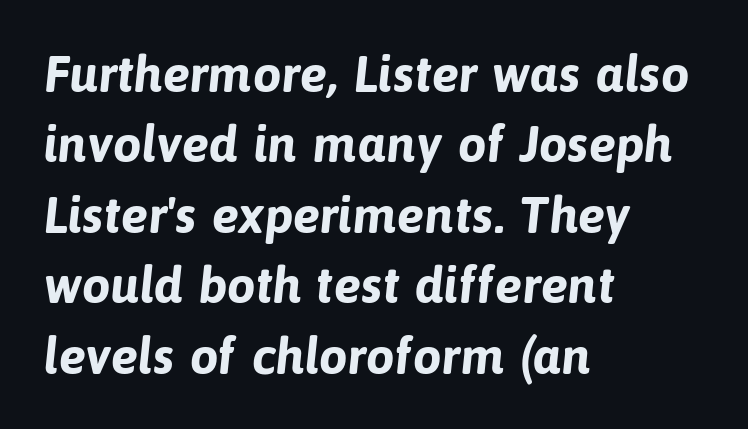
Q: Is the text bold? A: Yes.
Q: Is the typeface a serif or a sans-serif typeface? A: Sans-serif.
Q: Is the text underlined? A: No.
Q: How is the paragraph aligned? A: Left-aligned.
Q: Is the spacing between letters normal or unusually wide? A: Normal.
Q: Is the spacing between lines tight, normal or loose? A: Normal.
Q: Width (condensed, normal, or wide)? A: Normal.
Q: Stroke contrast? A: Low.
Q: x-height? A: Medium.
Q: Monospaced? A: No.
